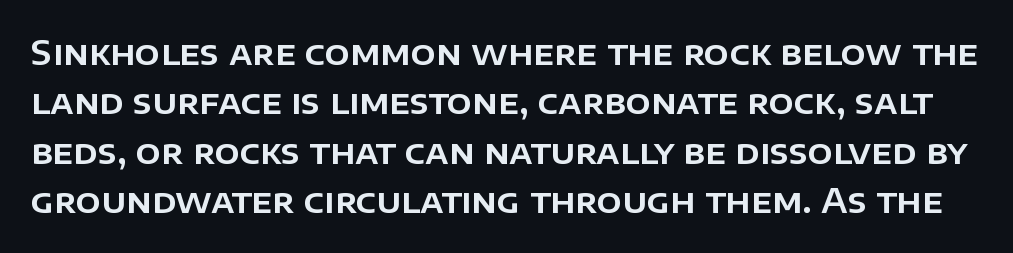
The image shows 33 px sans-serif type, upright; set normal line spacing (1.5x), normal letter spacing, not underlined; low stroke contrast and a large x-height.
